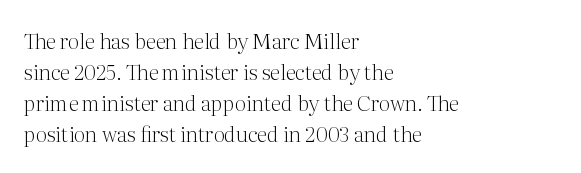
Q: Is the text bold? A: No.
Q: Is the text italic (slanted)? A: No, it is upright.
Q: Is the text underlined? A: No.
Q: How is the paragraph aligned? A: Left-aligned.
Q: Is the spacing between letters normal or unusually wide? A: Normal.
Q: Is the spacing between lines tight, normal or loose? A: Normal.
